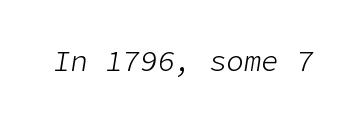
The image shows 29 px light type, italic (leaning right); set normal letter spacing, not underlined; low stroke contrast and a medium x-height.
